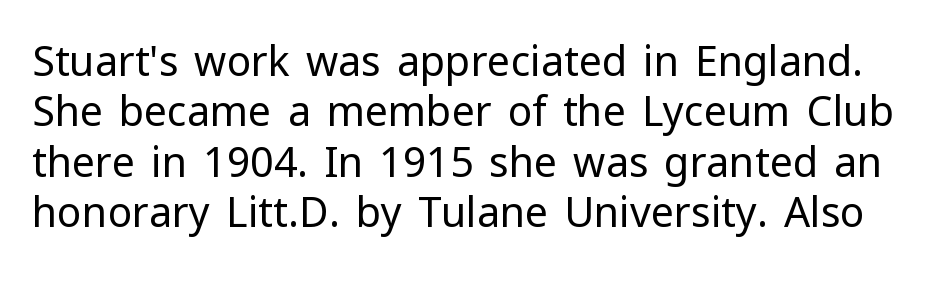
The image shows 41 px regular-weight sans-serif type, upright; set line spacing 1.23x, normal letter spacing, not underlined; low stroke contrast and a medium x-height.
